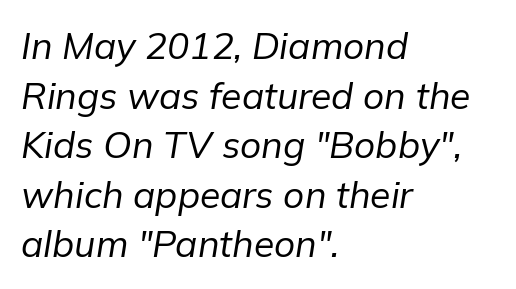
You could not count columns in this text — the font is proportionally spaced. Rule under the text: the space is simply empty. What's the leading like? Ordinary, nothing unusual. Characters follow at the spacing the type designer built in.
